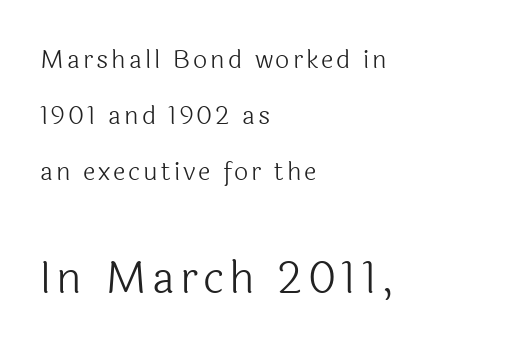
Q: Is the text bold? A: No.
Q: Is the text italic (slanted)? A: No, it is upright.
Q: Is the typeface a serif or a sans-serif typeface? A: Sans-serif.
Q: Is the text underlined? A: No.
Q: How is the paragraph aligned? A: Left-aligned.
Q: Is the spacing between lines tight, normal or loose? A: Loose.
Q: Which block of text is set in a larger size, the first (top) or the second (bottom)? A: The second (bottom) one.
Q: Width (condensed, normal, or wide)? A: Normal.
Q: x-height? A: Medium.
Q: Monospaced? A: No.
